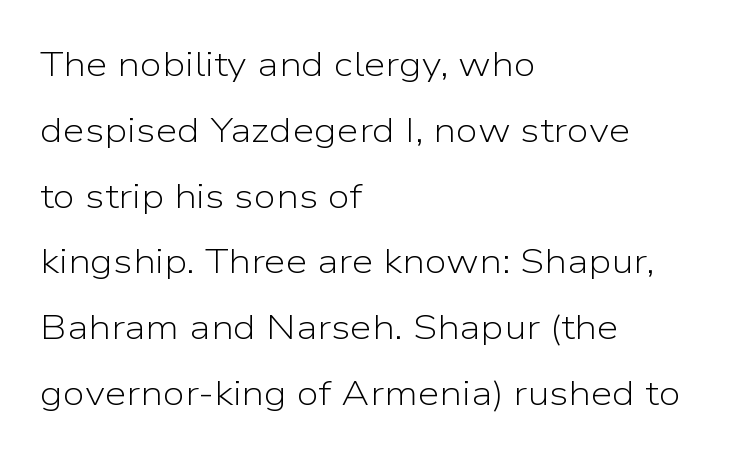
{"serif": "no", "italic": "no", "bold": "no", "weight": "light", "width": "normal", "stroke_contrast": "low", "x_height": "medium", "monospaced": "no", "underline": "no", "align": "left", "line_spacing_ratio": 1.88, "letter_spacing": "normal", "letter_spacing_em": 0.0, "glyph_px": 35}
